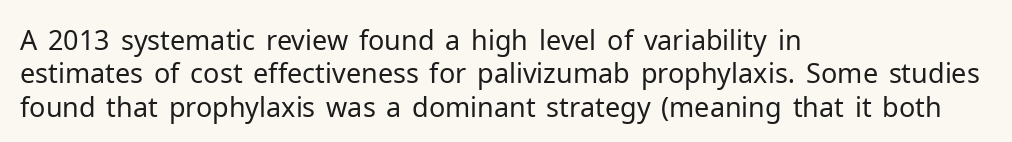
{"italic": "no", "bold": "no", "underline": "no", "align": "left", "line_spacing_ratio": 1.24, "letter_spacing": "normal", "letter_spacing_em": 0.0, "glyph_px": 27}
